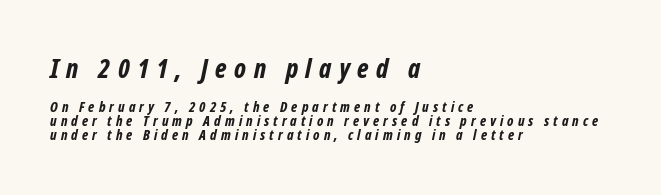
Is the type slanted? Yes — the strokes lean at a clear angle. Students, observe: this is what under-led, compact text looks like. In terms of letterspacing, this is a distinctly airy, spread setting. Has an underline been added? It has not.
